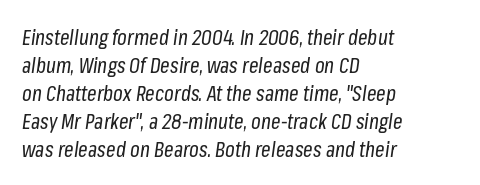
The image shows 21 px text type, italic (leaning right); set left-aligned, normal line spacing (1.33x), normal letter spacing, not underlined.
